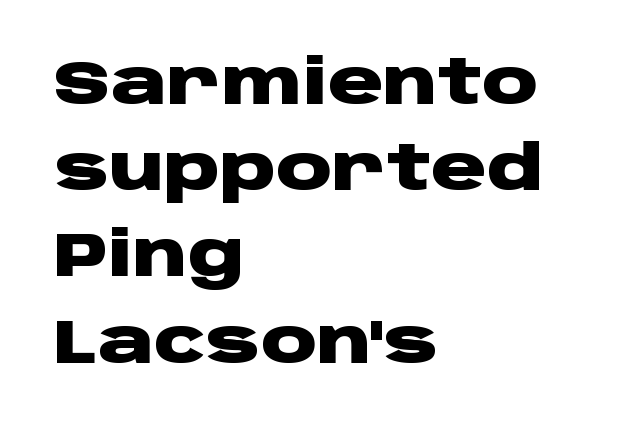
{"serif": "no", "italic": "no", "bold": "yes", "weight": "heavy", "width": "wide", "stroke_contrast": "low", "x_height": "large", "monospaced": "no", "underline": "no", "align": "left", "line_spacing": "normal", "line_spacing_ratio": 1.39, "letter_spacing": "normal", "letter_spacing_em": 0.0, "glyph_px": 62}
